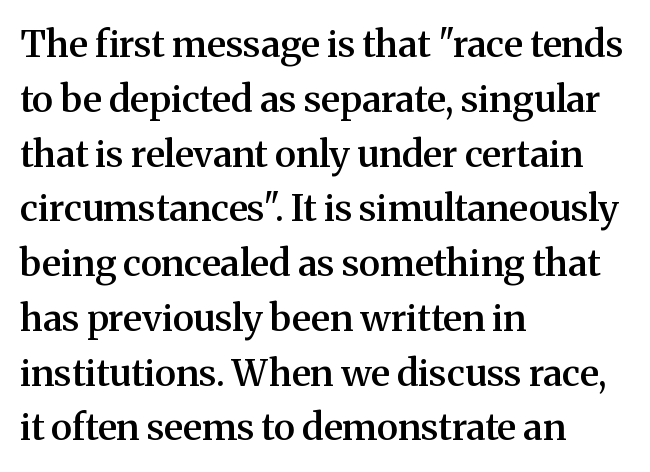
Q: Is the text bold? A: Semi-bold.
Q: Is the text italic (slanted)? A: No, it is upright.
Q: Is the typeface a serif or a sans-serif typeface? A: Serif.
Q: Is the text underlined? A: No.
Q: How is the paragraph aligned? A: Left-aligned.
Q: Is the spacing between letters normal or unusually wide? A: Normal.
Q: Is the spacing between lines tight, normal or loose? A: Normal.
Q: Width (condensed, normal, or wide)? A: Normal.
Q: Stroke contrast? A: Medium.
Q: x-height? A: Medium.
Q: Monospaced? A: No.
